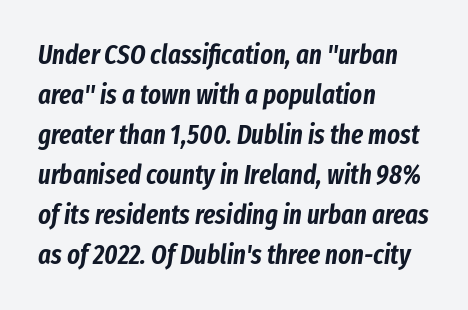
Q: Is the text italic (slanted)? A: Yes, it leans right by about 8 degrees.
Q: Is the text underlined? A: No.
Q: How is the paragraph aligned? A: Left-aligned.
Q: Is the spacing between letters normal or unusually wide? A: Normal.
Q: Is the spacing between lines tight, normal or loose? A: Normal.
